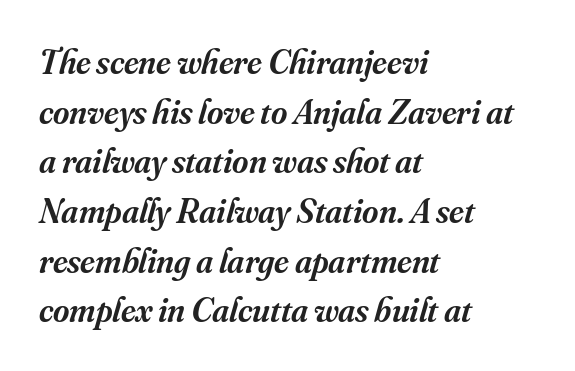
Q: Is the text bold? A: Semi-bold.
Q: Is the text italic (slanted)? A: Yes, it leans right by about 16 degrees.
Q: Is the typeface a serif or a sans-serif typeface? A: Serif.
Q: Is the text underlined? A: No.
Q: How is the paragraph aligned? A: Left-aligned.
Q: Is the spacing between letters normal or unusually wide? A: Normal.
Q: Is the spacing between lines tight, normal or loose? A: Normal.
Q: Width (condensed, normal, or wide)? A: Normal.
Q: Stroke contrast? A: Medium.
Q: x-height? A: Small.
Q: Monospaced? A: No.
